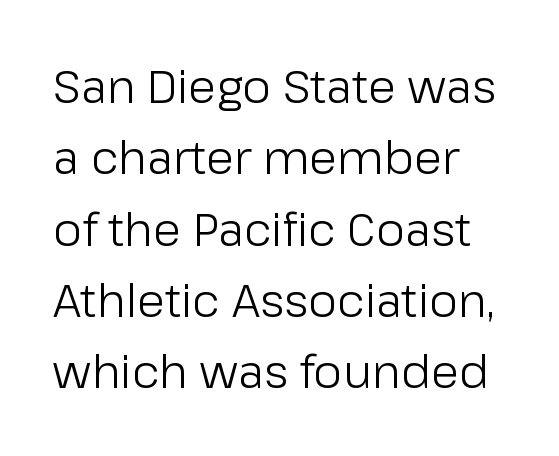
The image shows 46 px light sans-serif type, upright; set left-aligned, normal line spacing (1.55x), normal letter spacing, not underlined; low stroke contrast and a medium x-height.
